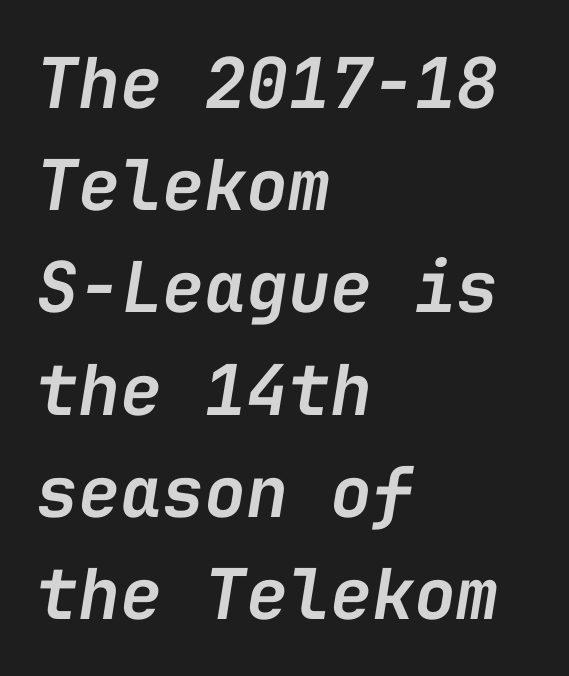
{"italic": "yes", "lean": "right", "slant_degrees": 9, "bold": "semi", "weight": "semibold", "width": "normal", "stroke_contrast": "low", "x_height": "medium", "monospaced": "yes", "underline": "no", "align": "left", "line_spacing": "normal", "line_spacing_ratio": 1.46, "letter_spacing": "normal", "letter_spacing_em": 0.0, "glyph_px": 70}
